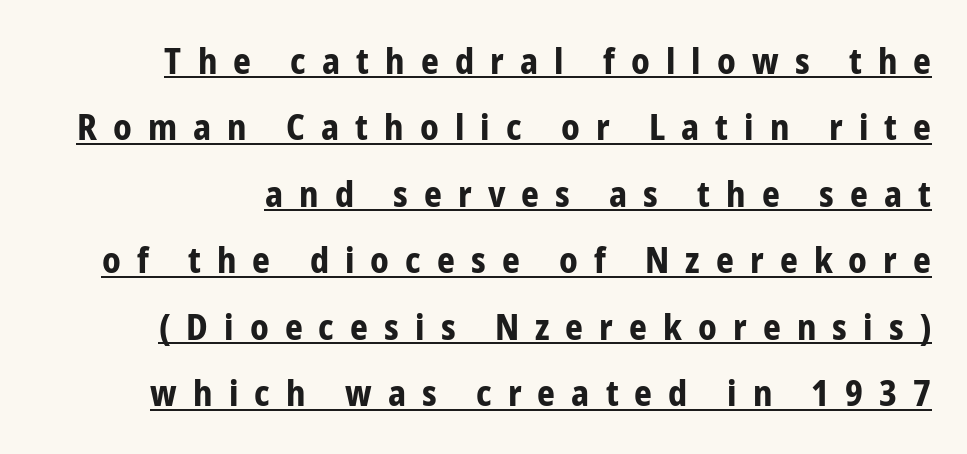
{"serif": "no", "italic": "no", "bold": "yes", "weight": "bold", "width": "condensed", "stroke_contrast": "low", "x_height": "medium", "monospaced": "no", "underline": "yes", "line_spacing": "loose", "line_spacing_ratio": 1.9, "letter_spacing": "wide", "letter_spacing_em": 0.46, "glyph_px": 35}
